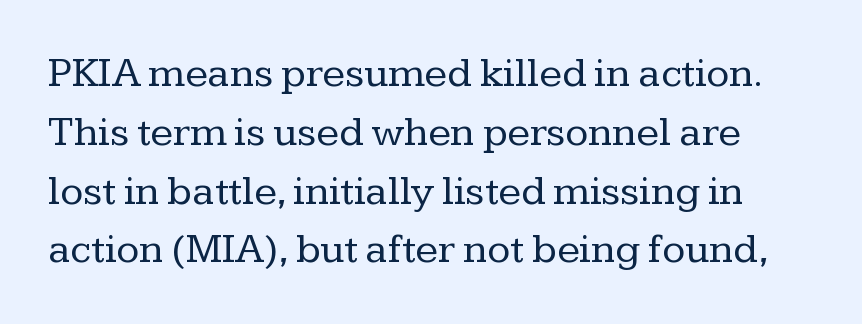
Q: Is the text bold? A: No.
Q: Is the text italic (slanted)? A: No, it is upright.
Q: Is the typeface a serif or a sans-serif typeface? A: Serif.
Q: Is the text underlined? A: No.
Q: Is the spacing between letters normal or unusually wide? A: Normal.
Q: Is the spacing between lines tight, normal or loose? A: Normal.
Q: Width (condensed, normal, or wide)? A: Normal.
Q: Stroke contrast? A: Low.
Q: x-height? A: Medium.
Q: Monospaced? A: No.
